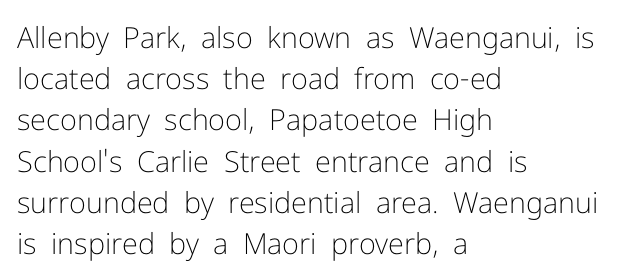
{"serif": "no", "italic": "no", "bold": "no", "weight": "light", "width": "normal", "stroke_contrast": "low", "x_height": "medium", "monospaced": "no", "underline": "no", "align": "left", "line_spacing": "normal", "line_spacing_ratio": 1.42, "letter_spacing": "normal", "letter_spacing_em": 0.0, "glyph_px": 29}
